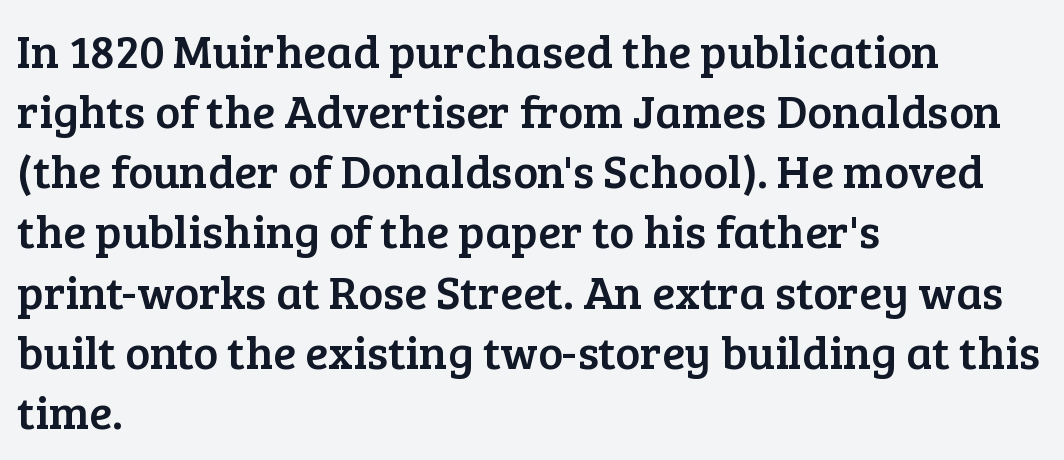
The image shows 47 px serif type, upright; set left-aligned, normal line spacing (1.28x), normal letter spacing, not underlined; low stroke contrast and a medium x-height.
